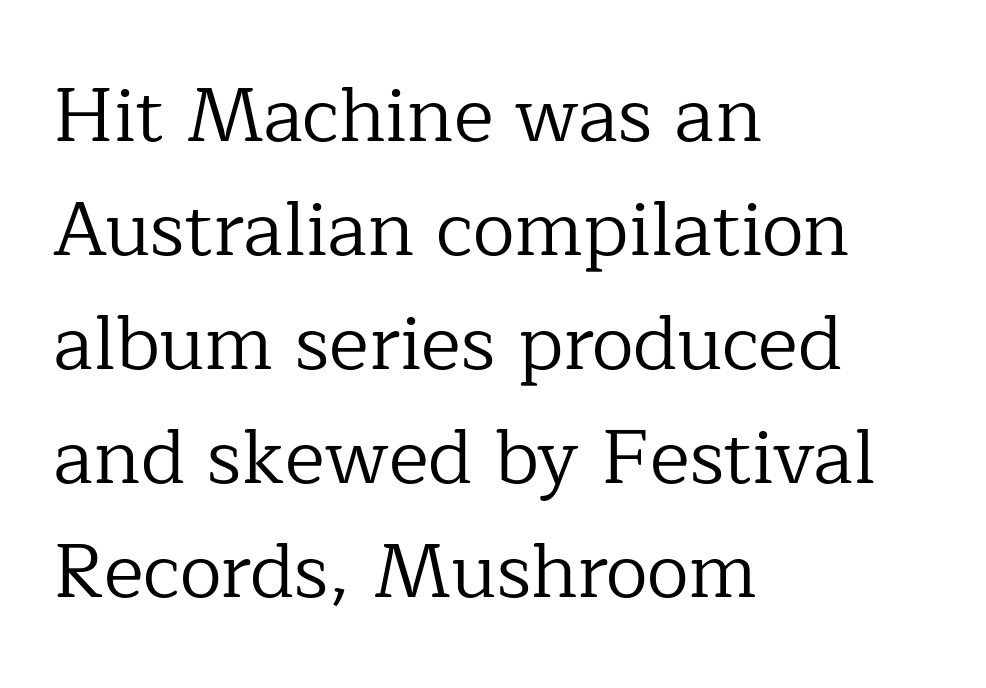
The image shows 76 px regular-weight serif type, upright; set left-aligned, normal line spacing (1.5x), normal letter spacing, not underlined; low stroke contrast and a medium x-height.
